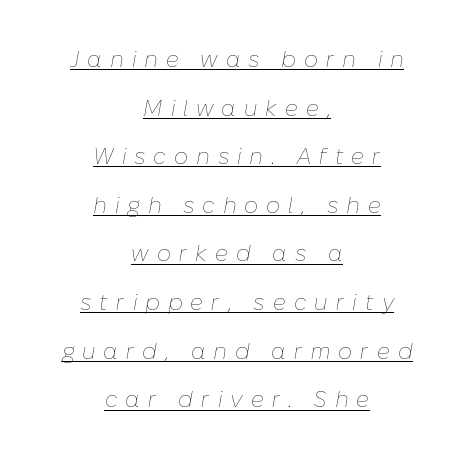
{"italic": "yes", "lean": "right", "slant_degrees": 10, "bold": "no", "underline": "yes", "align": "center", "line_spacing": "loose", "line_spacing_ratio": 2.21, "letter_spacing": "wide", "letter_spacing_em": 0.36, "glyph_px": 22}
